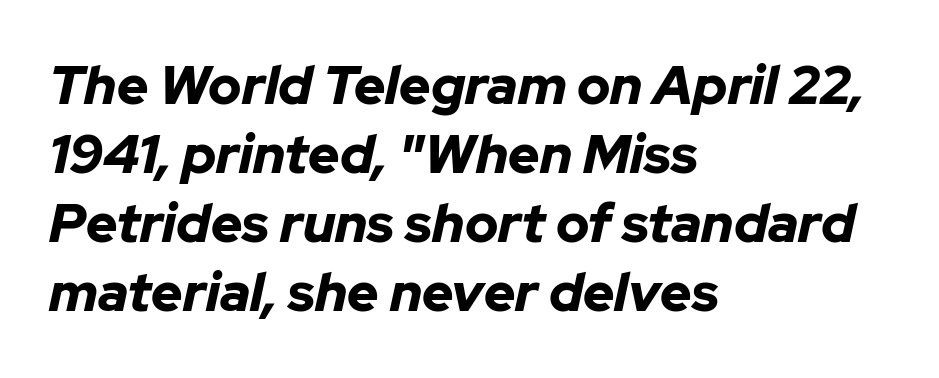
The image shows 54 px bold type, italic (leaning right); set left-aligned, normal line spacing (1.28x), normal letter spacing, not underlined; low stroke contrast and a medium x-height.
